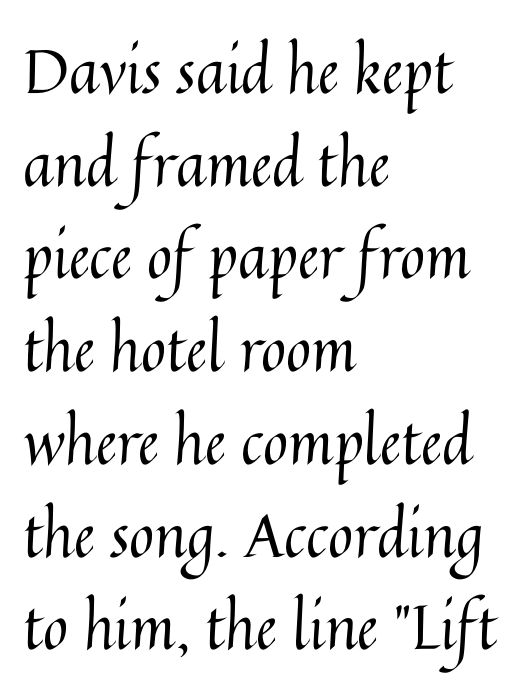
A typesetter would call this proportional, since set widths differ per character. The gap between lines stays unmarked. Tracking value appears to be zero — textbook default spacing. The designer left line spacing at the default. Stems and bowls with no extra thickness — not bold.
